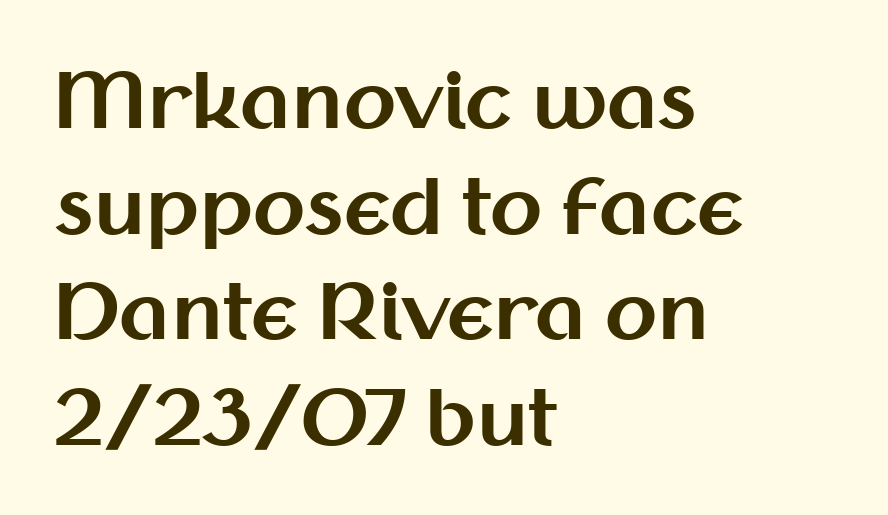
This sample is left-justified, so line endings fall wherever the words run out. Look at the stroke-to-counter ratio: heavy, a bold. The glyphs in this specimen are sans serif. The lettering holds an erect, upright posture throughout. Proportional: the letters do not fall into vertical columns.
